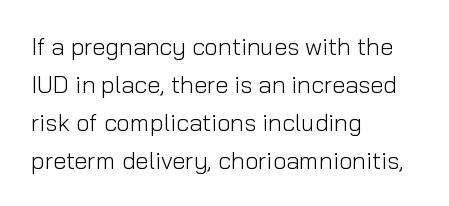
The image shows 24 px text type, upright; set left-aligned, normal line spacing (1.58x), normal letter spacing, not underlined.
